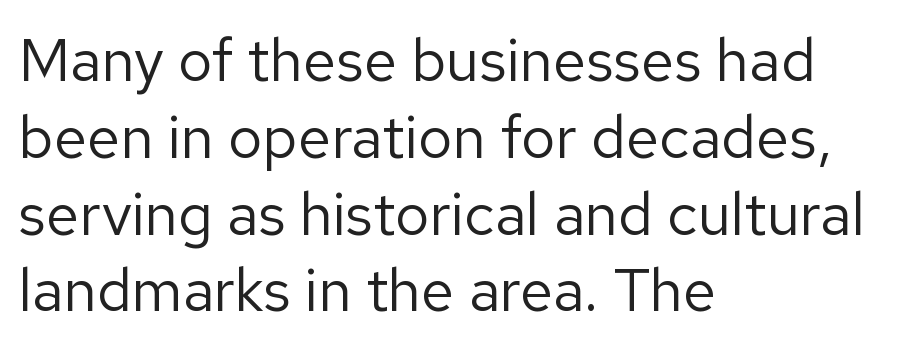
Posture: vertical. Plain, unruled lines of type. Varying glyph widths throughout — classic text-font behaviour. Bold? No — there's no thickening of the strokes. Notice how the passage keeps a crisp vertical edge on the left only. The characters display no serif detailing; their extremities are plain.
